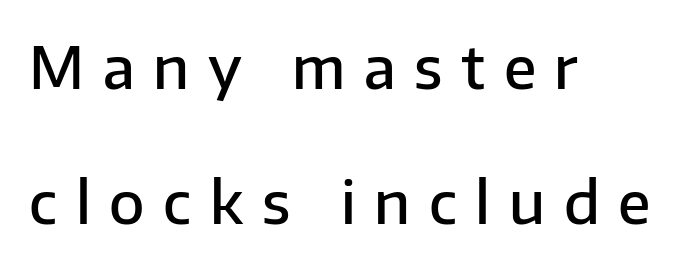
The image shows 58 px semibold sans-serif type, upright; set left-aligned, loose line spacing (2.32x), unusually wide letter spacing (+0.32 em), not underlined; low stroke contrast and a medium x-height.
